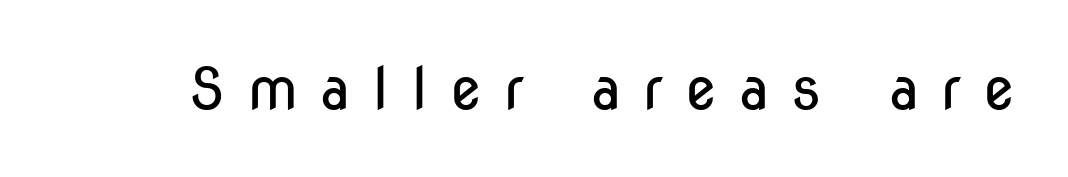
{"serif": "no", "italic": "no", "bold": "no", "weight": "regular", "width": "condensed", "stroke_contrast": "low", "x_height": "medium", "monospaced": "no", "underline": "no", "letter_spacing": "wide", "letter_spacing_em": 0.38, "glyph_px": 58}
